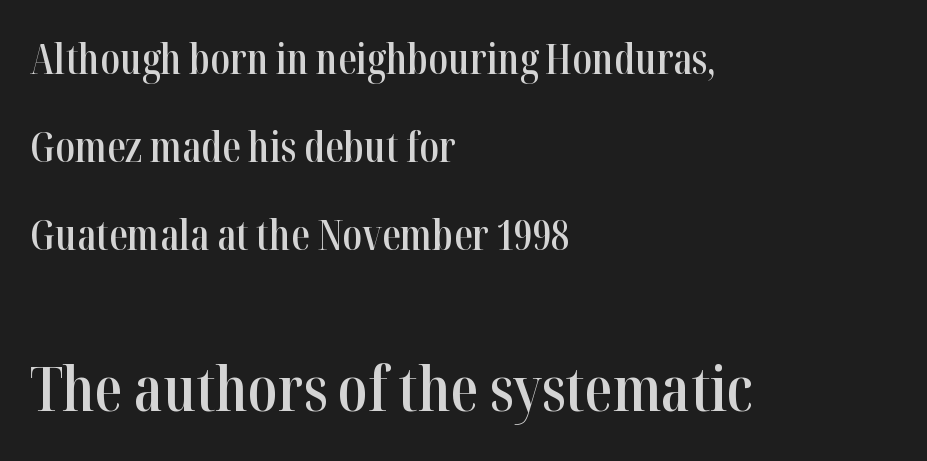
Q: Is the text bold? A: Semi-bold.
Q: Is the text italic (slanted)? A: No, it is upright.
Q: Is the typeface a serif or a sans-serif typeface? A: Serif.
Q: Is the text underlined? A: No.
Q: How is the paragraph aligned? A: Left-aligned.
Q: Is the spacing between letters normal or unusually wide? A: Normal.
Q: Is the spacing between lines tight, normal or loose? A: Loose.
Q: Which block of text is set in a larger size, the first (top) or the second (bottom)? A: The second (bottom) one.
Q: Width (condensed, normal, or wide)? A: Condensed.
Q: Stroke contrast? A: High.
Q: x-height? A: Medium.
Q: Monospaced? A: No.
